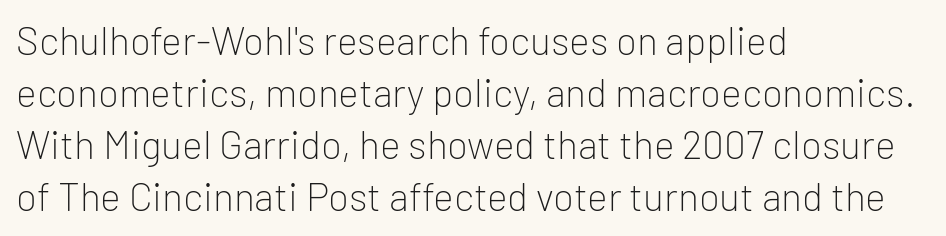
The image shows 39 px light sans-serif type, upright; set left-aligned, normal line spacing (1.33x), normal letter spacing, not underlined; low stroke contrast and a medium x-height.
